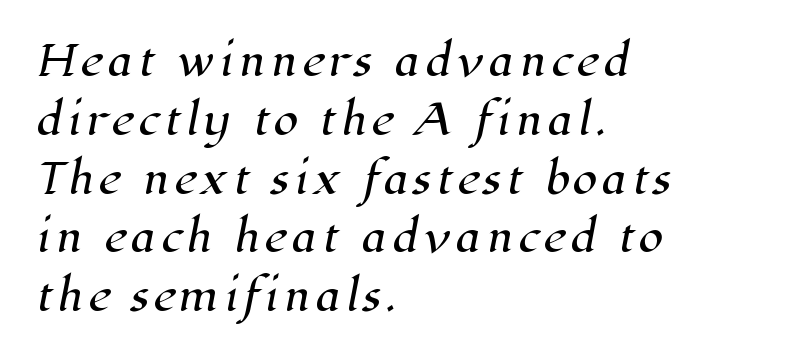
The image shows 40 px serif type; set left-aligned, normal line spacing (1.47x), not underlined; high stroke contrast and a medium x-height.
